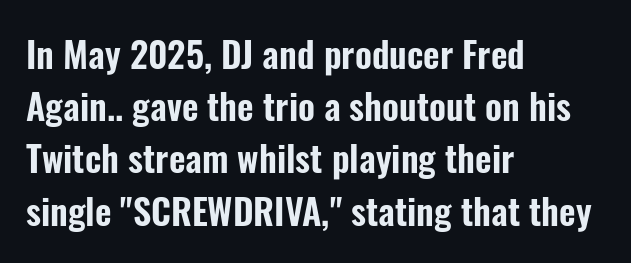
The image shows 36 px condensed sans-serif type, upright; set left-aligned, normal line spacing (1.45x), normal letter spacing, not underlined; low stroke contrast and a medium x-height.
